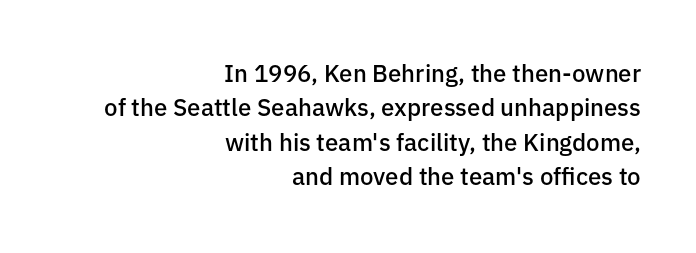
Regular leading. The horizontal fit of the characters is conventional and even. This rendering features lettering with no underline. Every letter is mildly thick-stroked: semibold rather than bold.
